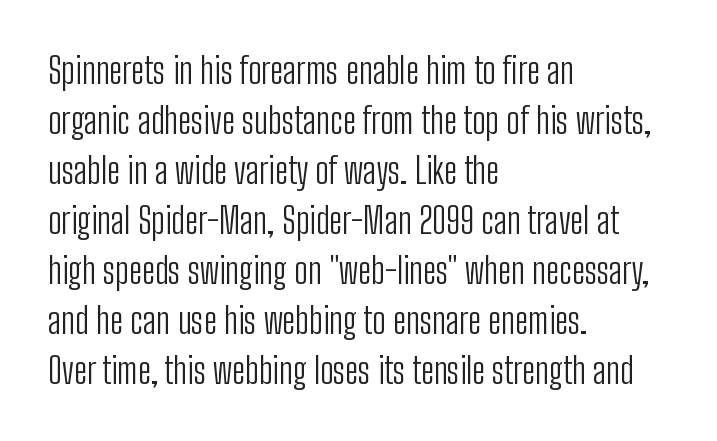
The image shows 36 px light, condensed sans-serif type, upright; set left-aligned, normal line spacing (1.39x), normal letter spacing, not underlined; low stroke contrast and a medium x-height.
